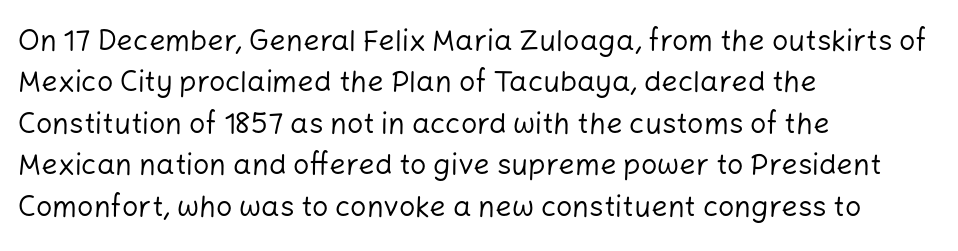
The image shows 29 px regular-weight sans-serif type, upright; set left-aligned, normal line spacing (1.43x), normal letter spacing, not underlined; low stroke contrast and a medium x-height.
